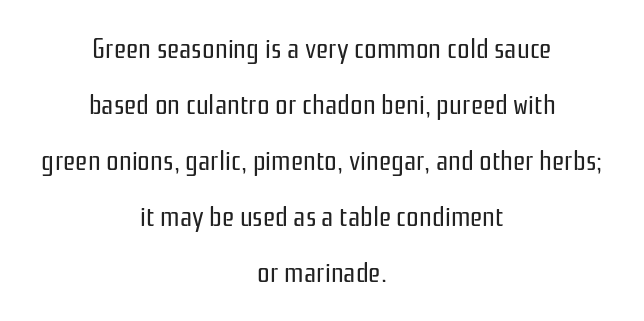
Q: Is the text bold? A: No.
Q: Is the text italic (slanted)? A: No, it is upright.
Q: Is the typeface a serif or a sans-serif typeface? A: Sans-serif.
Q: Is the text underlined? A: No.
Q: How is the paragraph aligned? A: Centered.
Q: Is the spacing between letters normal or unusually wide? A: Normal.
Q: Is the spacing between lines tight, normal or loose? A: Loose.
Q: Width (condensed, normal, or wide)? A: Condensed.
Q: Stroke contrast? A: Low.
Q: x-height? A: Medium.
Q: Monospaced? A: No.
